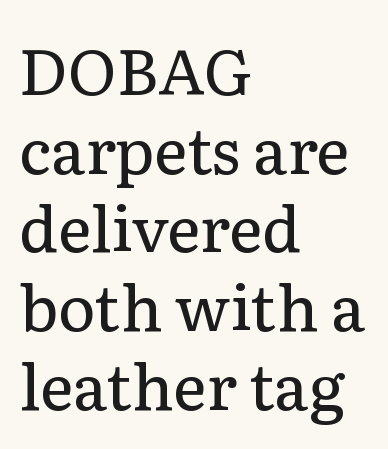
Q: Is the text bold? A: No.
Q: Is the text italic (slanted)? A: No, it is upright.
Q: Is the typeface a serif or a sans-serif typeface? A: Serif.
Q: Is the text underlined? A: No.
Q: How is the paragraph aligned? A: Left-aligned.
Q: Is the spacing between letters normal or unusually wide? A: Normal.
Q: Width (condensed, normal, or wide)? A: Normal.
Q: Stroke contrast? A: Low.
Q: x-height? A: Medium.
Q: Monospaced? A: No.
